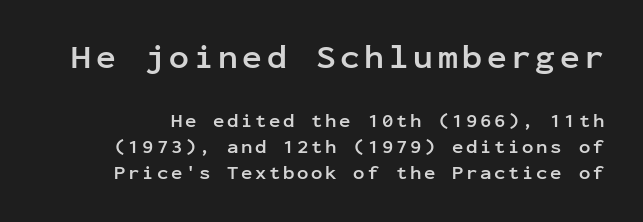
Q: Is the text bold? A: Yes.
Q: Is the text italic (slanted)? A: No, it is upright.
Q: Is the typeface a serif or a sans-serif typeface? A: Sans-serif.
Q: Is the text underlined? A: No.
Q: Is the spacing between lines tight, normal or loose? A: Normal.
Q: Which block of text is set in a larger size, the first (top) or the second (bottom)? A: The first (top) one.
Q: Width (condensed, normal, or wide)? A: Normal.
Q: Stroke contrast? A: Low.
Q: x-height? A: Medium.
Q: Monospaced? A: Yes.
